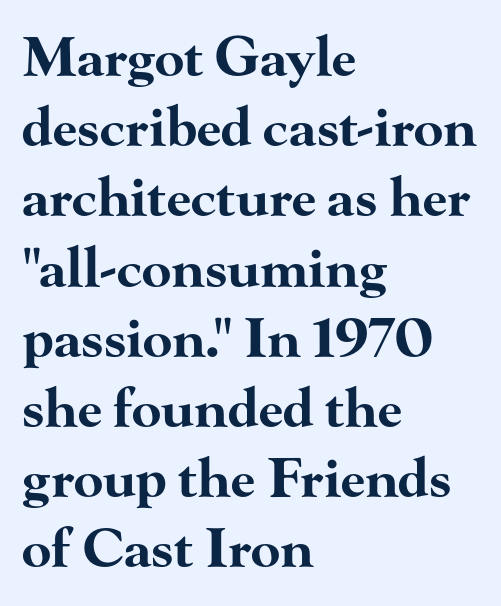
{"serif": "yes", "italic": "no", "bold": "yes", "weight": "bold", "width": "wide", "stroke_contrast": "high", "x_height": "small", "monospaced": "no", "underline": "no", "align": "left", "line_spacing": "normal", "line_spacing_ratio": 1.3, "letter_spacing": "normal", "letter_spacing_em": 0.0, "glyph_px": 54}
